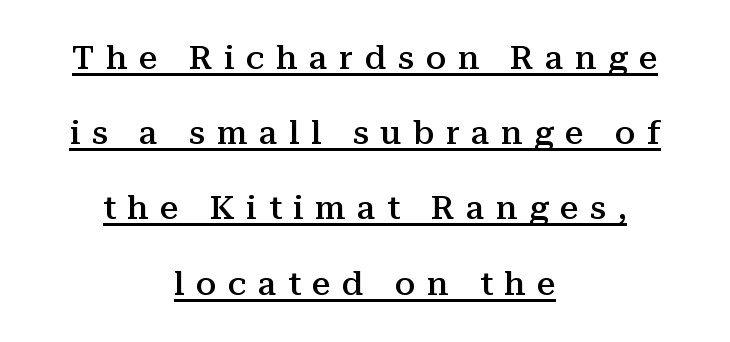
The image shows 33 px semibold serif type, upright; set centered, loose line spacing (2.28x), unusually wide letter spacing (+0.35 em), underlined; medium stroke contrast and a medium x-height.
